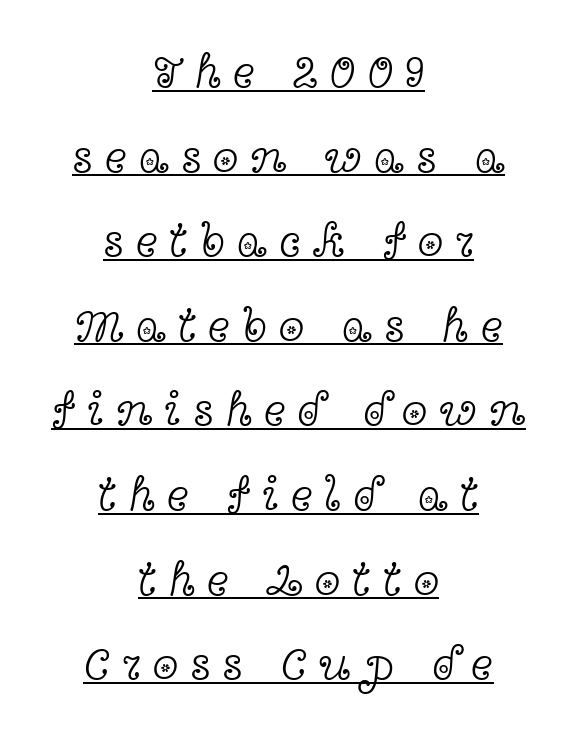
The image shows 47 px light, wide serif type; set centered, line spacing 1.8x, unusually wide letter spacing (+0.25 em), underlined; a medium x-height.
